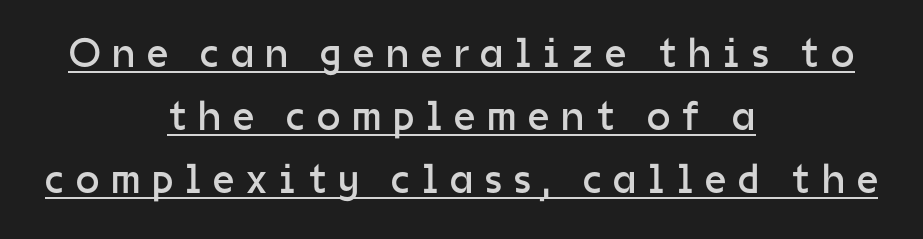
Q: Is the text bold? A: No.
Q: Is the text italic (slanted)? A: No, it is upright.
Q: Is the typeface a serif or a sans-serif typeface? A: Sans-serif.
Q: Is the text underlined? A: Yes.
Q: How is the paragraph aligned? A: Centered.
Q: Is the spacing between letters normal or unusually wide? A: Unusually wide.
Q: Is the spacing between lines tight, normal or loose? A: Normal.
Q: Width (condensed, normal, or wide)? A: Normal.
Q: Stroke contrast? A: Low.
Q: x-height? A: Medium.
Q: Monospaced? A: No.
